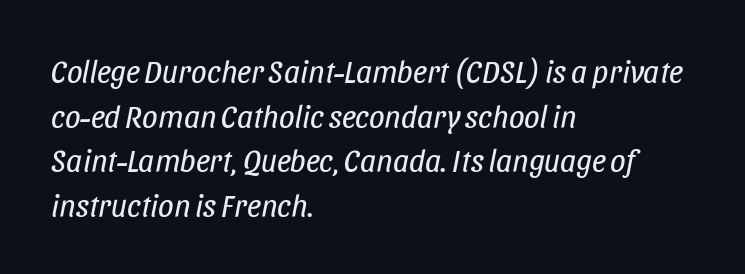
{"italic": "yes", "lean": "right", "slant_degrees": 11, "bold": "no", "weight": "regular", "width": "condensed", "stroke_contrast": "low", "x_height": "large", "monospaced": "no", "underline": "no", "align": "left", "line_spacing": "normal", "line_spacing_ratio": 1.44, "letter_spacing": "normal", "letter_spacing_em": 0.0, "glyph_px": 31}
